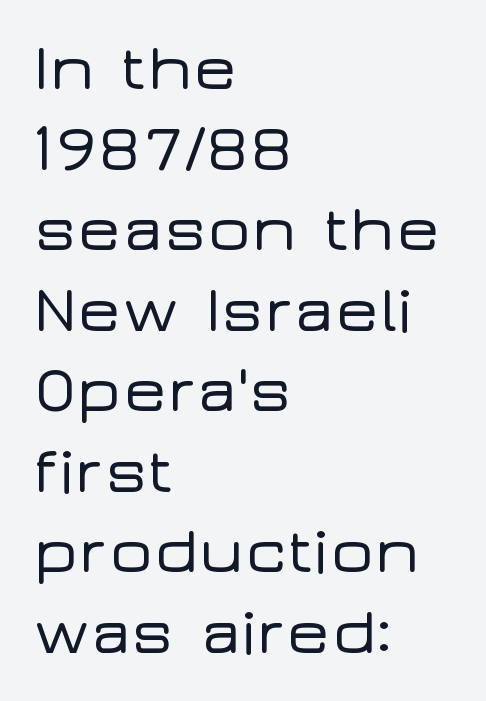
Look at the bottom of the vertical strokes: they stop flat, with no serifs. The string is rendered with underlining switched off. Left-aligned paragraph, ragged on the right. Proportional: the letters do not fall into vertical columns. In terms of letterspacing, this is plain default setting. Unlike italic type, these characters show no tilt at all.
